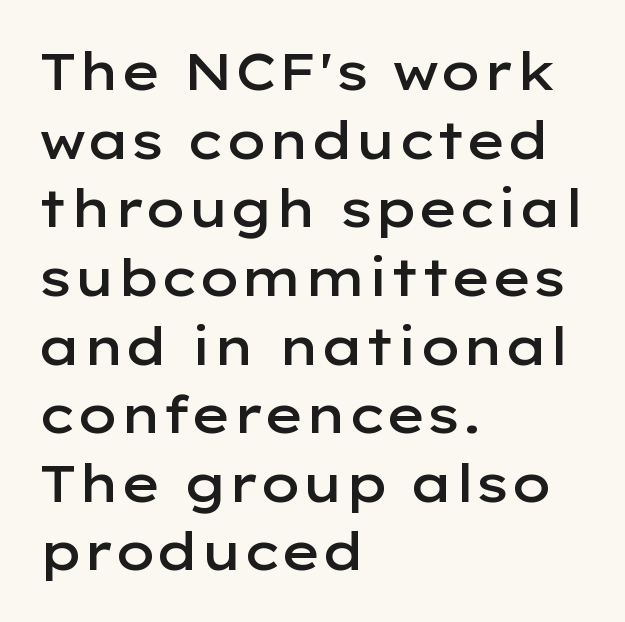
Typeset ragged right — the left edge is the straight one. Any mark beneath the type? The region is blank. A typesetter would call this proportional, since set widths differ per character. The horizontal fit of the characters is conventional and even. Nope, not italic — everything's standing straight.
